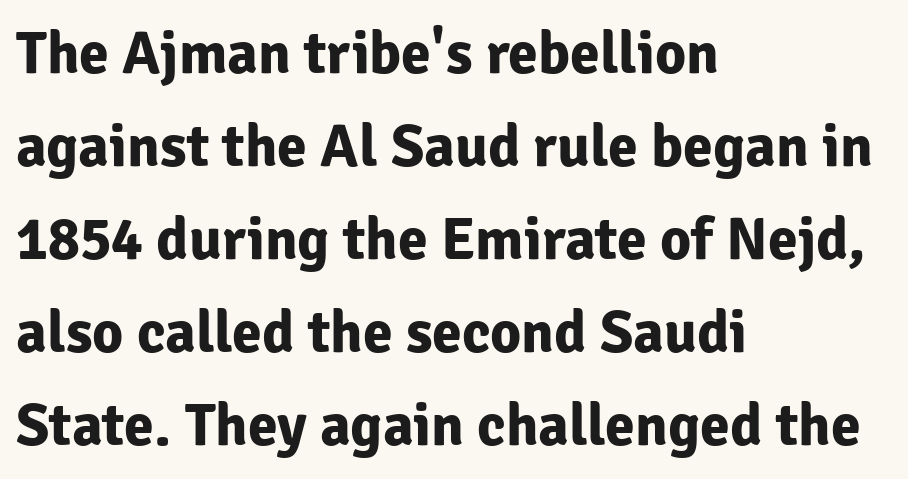
Proportional: the letters do not fall into vertical columns. Check where the strokes stop: nothing finishes them off — pure sans. A student would call this left alignment; a typographer would say flush left, rag right. Rule under the text: the space is simply empty.
